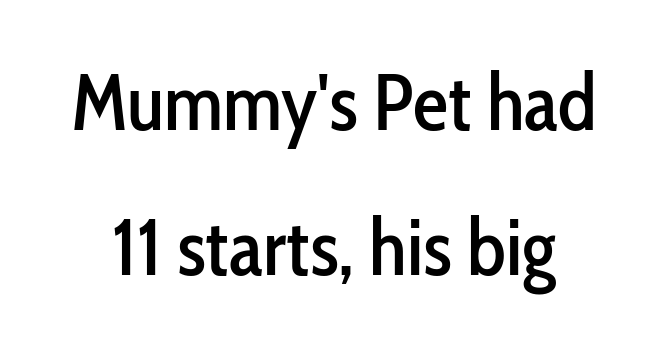
{"serif": "no", "italic": "no", "width": "condensed", "stroke_contrast": "low", "x_height": "medium", "monospaced": "no", "underline": "no", "line_spacing_ratio": 1.84, "letter_spacing": "normal", "letter_spacing_em": 0.0, "glyph_px": 79}
